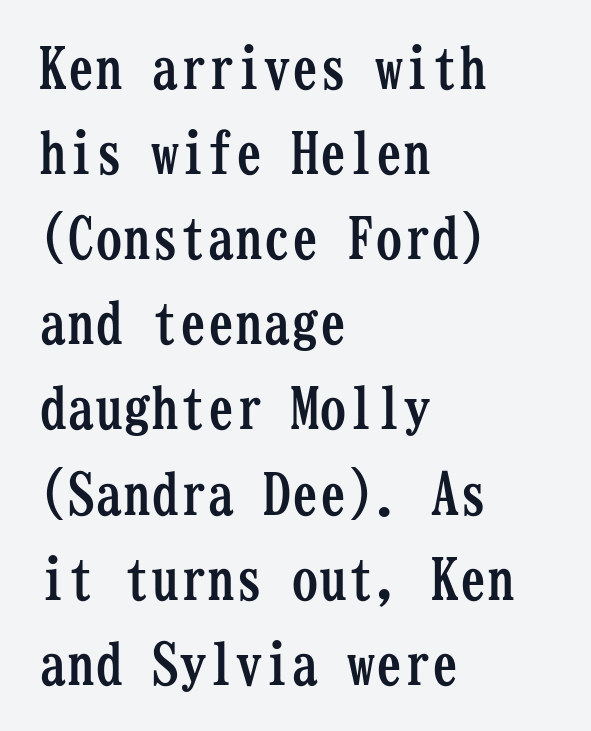
Rendered with straight, roman letterforms. Is there much room between lines? A standard amount, neither cramped nor airy. Compared with an ordinary text face, these strokes are far heavier — a full bold. Spacing verdict: monospaced, one width for all characters. This rendering leaves character spacing at its baseline value. Bare-footed words on every line.
